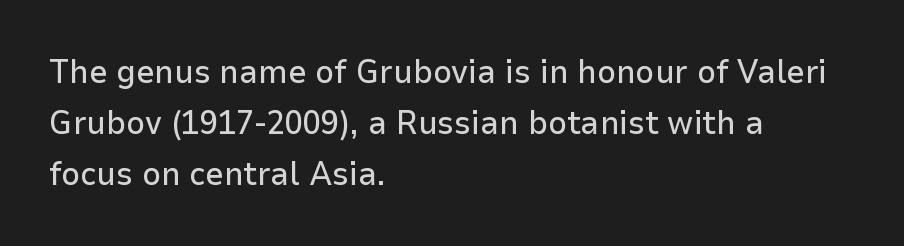
The image shows 33 px sans-serif type, upright; set left-aligned, normal line spacing (1.54x), normal letter spacing, not underlined; low stroke contrast and a medium x-height.
